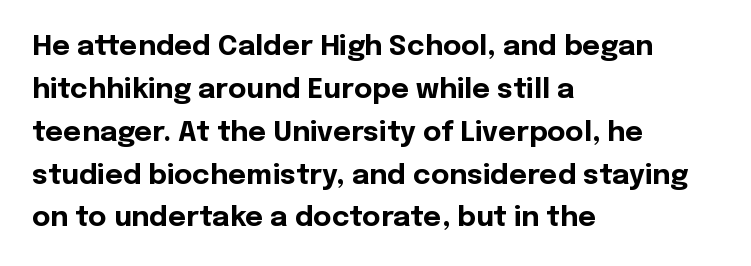
Q: Is the text bold? A: Yes.
Q: Is the text italic (slanted)? A: No, it is upright.
Q: Is the typeface a serif or a sans-serif typeface? A: Sans-serif.
Q: Is the text underlined? A: No.
Q: How is the paragraph aligned? A: Left-aligned.
Q: Is the spacing between letters normal or unusually wide? A: Normal.
Q: Is the spacing between lines tight, normal or loose? A: Normal.
Q: Width (condensed, normal, or wide)? A: Normal.
Q: x-height? A: Medium.
Q: Monospaced? A: No.
